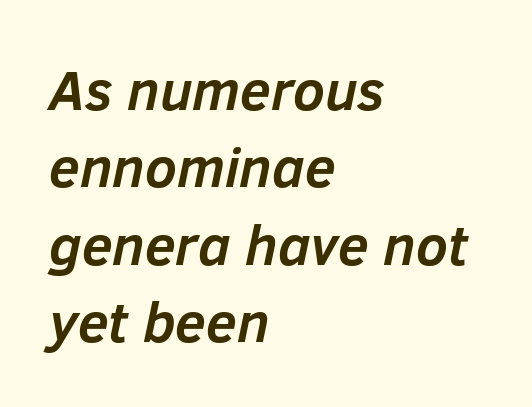
{"italic": "yes", "lean": "right", "slant_degrees": 12, "bold": "yes", "weight": "semibold", "width": "normal", "stroke_contrast": "low", "x_height": "medium", "monospaced": "no", "underline": "no", "align": "left", "line_spacing": "normal", "line_spacing_ratio": 1.38, "letter_spacing": "normal", "letter_spacing_em": 0.0, "glyph_px": 56}
